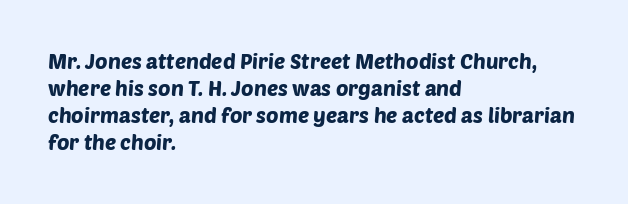
A normal amount of white space separates one row of letters from the next. Compared with typical body copy, the letter spacing here is the same. The space beneath each line is pristine and unruled. The lines in this sample share a left origin and differ only in where they stop.
